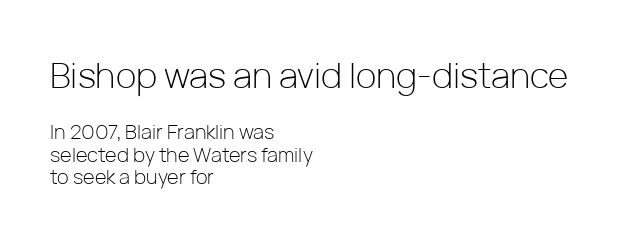
{"serif": "no", "italic": "no", "bold": "no", "weight": "light", "width": "normal", "stroke_contrast": "low", "x_height": "medium", "monospaced": "no", "underline": "no", "align": "left", "line_spacing": "tight", "line_spacing_ratio": 1.12, "letter_spacing": "normal", "letter_spacing_em": 0.0, "larger_block": "first", "size_ratio": 1.75, "glyph_px": 35}
